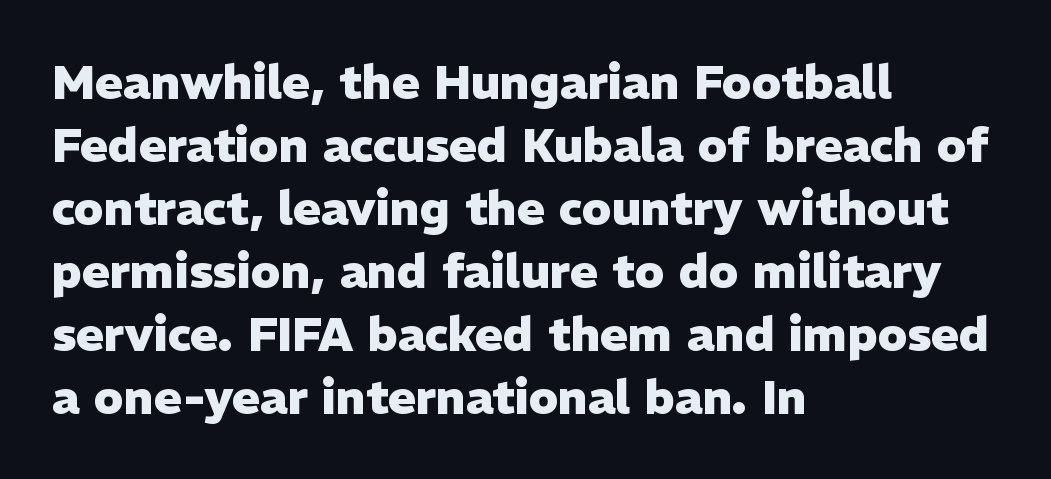
Thick stems and heavy bowls — unmistakably bold. Underline: absent. One glance says typical: line gaps are just what's usual. The gaps between neighbouring characters are ordinary and unremarkable.
